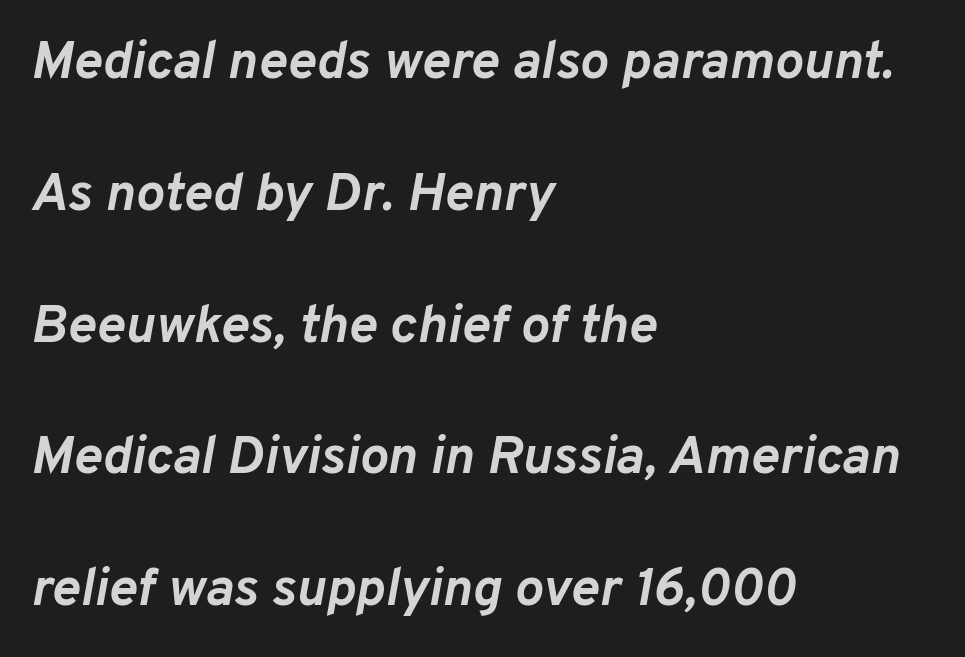
Chunky letters — that's bold for sure. This sample has the flowing, uneven cadence of proportional lettering. Casual observation: everything's shoved over to the left. A typesetter would call this zero additional tracking. Glance below the letters and you will spot only blank space. Notice the wide empty band between every row — that's loose leading.
